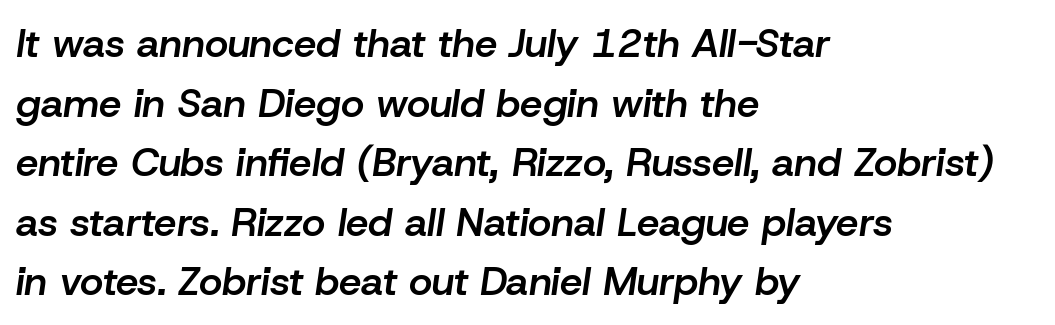
Q: Is the text bold? A: Semi-bold.
Q: Is the text italic (slanted)? A: Yes, it leans right by about 8 degrees.
Q: Is the text underlined? A: No.
Q: How is the paragraph aligned? A: Left-aligned.
Q: Is the spacing between letters normal or unusually wide? A: Normal.
Q: Is the spacing between lines tight, normal or loose? A: Normal.
Q: Width (condensed, normal, or wide)? A: Normal.
Q: Stroke contrast? A: Low.
Q: x-height? A: Medium.
Q: Monospaced? A: No.
